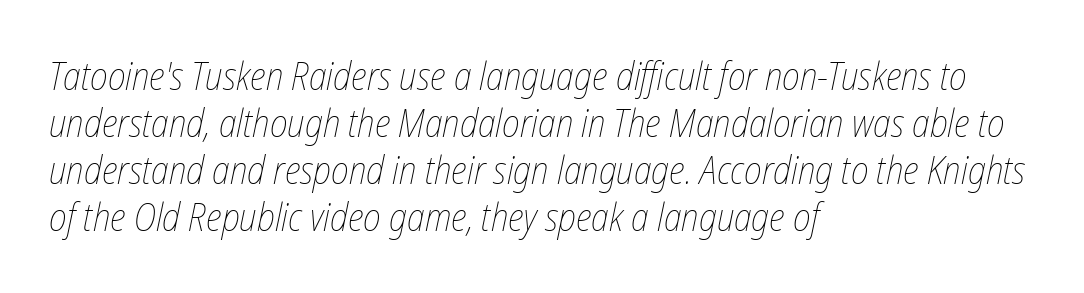
The image shows 38 px thin, condensed type, italic (leaning right); set left-aligned, line spacing 1.24x, normal letter spacing, not underlined; low stroke contrast and a medium x-height.
